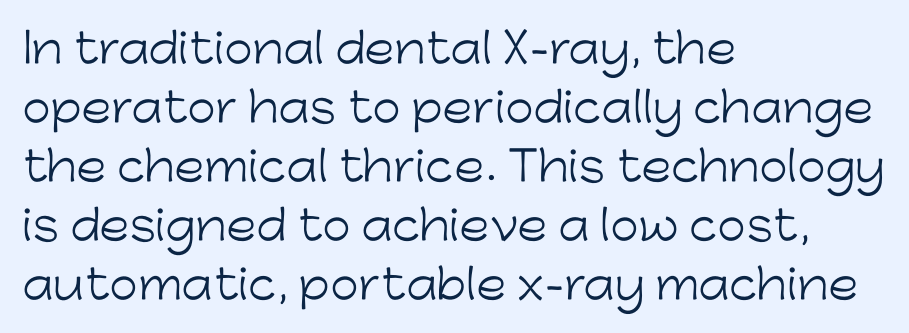
Characters follow at the spacing the type designer built in. Nope, not italic — everything's standing straight. The specimen omits any rule beneath the text block's lines. Type style note: lacks serifs. In terms of leading, this rendering sits right in the middle.
